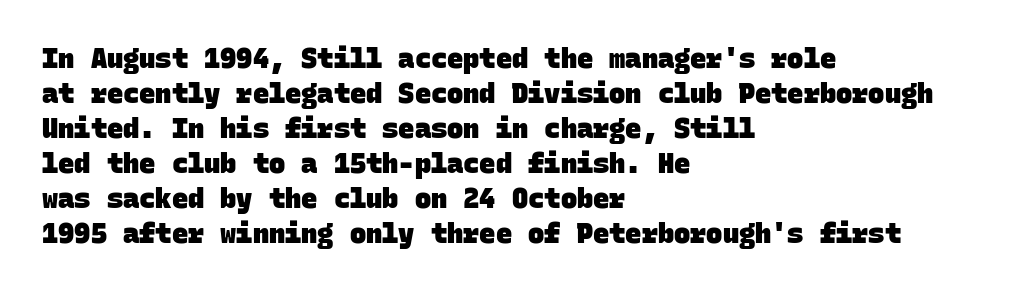
{"bold": "yes", "underline": "no", "align": "left", "line_spacing": "normal", "line_spacing_ratio": 1.3, "letter_spacing": "normal", "letter_spacing_em": 0.0, "glyph_px": 27}
